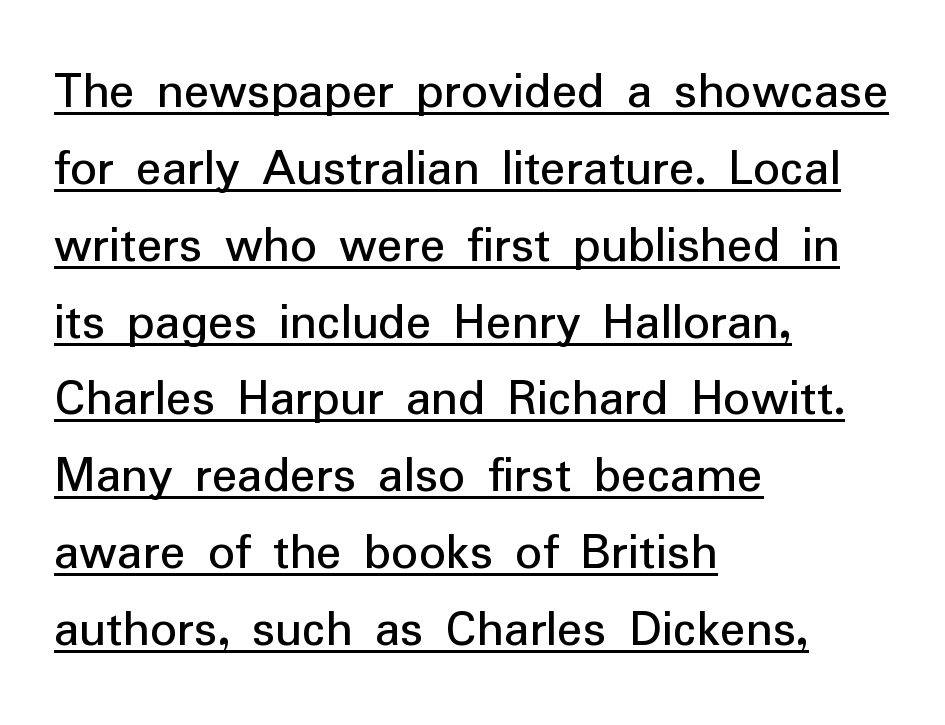
Character widths vary here, with narrow letters taking less room than wide ones. Summary of vertical rhythm: regular, with standard interline spacing. Glyph-to-glyph distance matches everyday printed text. Short and long lines alike share a common starting point at left. Looks like someone drew a line under every word here.
